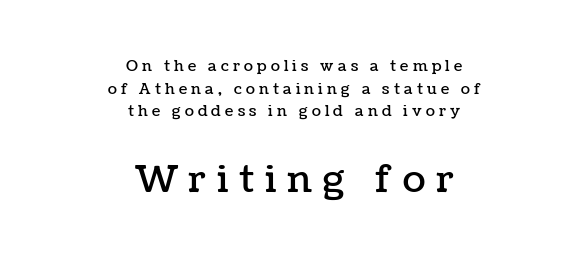
The rendering inserts visible extra space after every character. Notice how the stems are strictly vertical — no italics here. Size hierarchy here favors the trailing block over the leading one. The space beneath each line is pristine and unruled. The passage shown is typed in a proportional face where columns would drift. Caption: multi-line text, centered on the measure.
